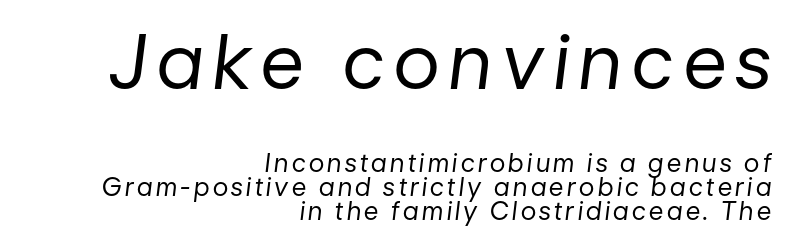
The image shows 75 px regular-weight type, italic (leaning right); set right-aligned, tight line spacing (0.95x), not underlined; the first (top) block is 3.0x larger; low stroke contrast and a medium x-height.
